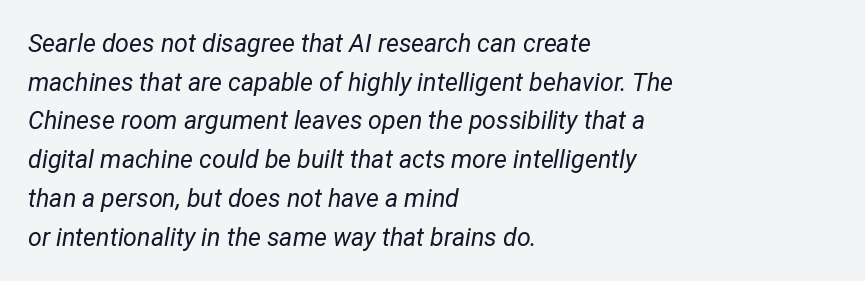
Q: Is the text bold? A: No.
Q: Is the text italic (slanted)? A: Yes, it leans right by about 12 degrees.
Q: Is the text underlined? A: No.
Q: How is the paragraph aligned? A: Left-aligned.
Q: Is the spacing between letters normal or unusually wide? A: Normal.
Q: Is the spacing between lines tight, normal or loose? A: Normal.
